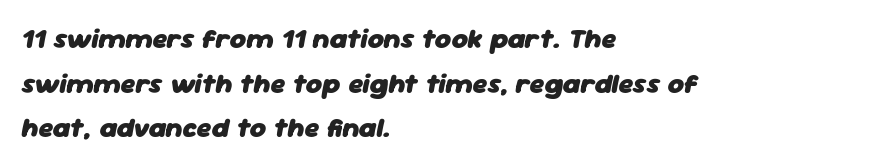
On the weight axis this lands at bold, roughly 700. Regarding leading, the lines here are spaced in the standard way. The rendering keeps characters at their native spacing. This sample has the flowing, uneven cadence of proportional lettering. Letters rest on an invisible, unmarked baseline.
